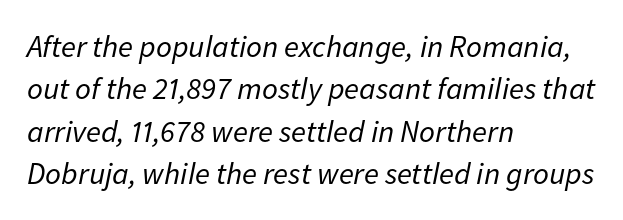
{"italic": "yes", "lean": "right", "slant_degrees": 11, "bold": "no", "weight": "regular", "width": "normal", "stroke_contrast": "low", "x_height": "medium", "monospaced": "no", "underline": "no", "align": "left", "line_spacing": "normal", "line_spacing_ratio": 1.37, "letter_spacing": "normal", "letter_spacing_em": 0.0, "glyph_px": 31}
